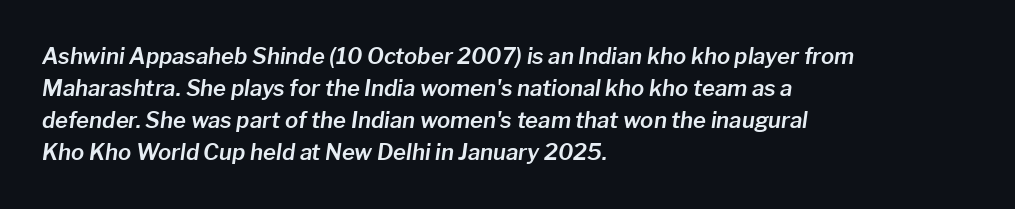
{"italic": "yes", "lean": "right", "slant_degrees": 8, "underline": "no", "align": "left", "line_spacing": "normal", "line_spacing_ratio": 1.46, "letter_spacing": "normal", "letter_spacing_em": 0.0, "glyph_px": 22}
